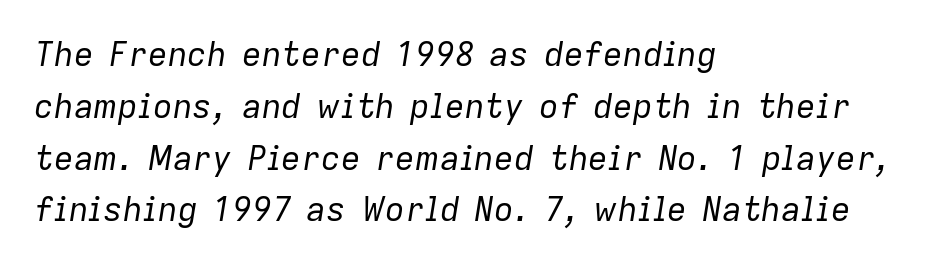
The image shows 33 px regular-weight type, italic (leaning right); set left-aligned, normal line spacing (1.57x), normal letter spacing, not underlined; low stroke contrast and a medium x-height.
